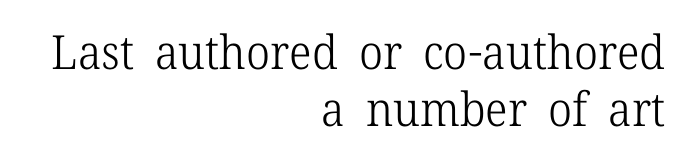
{"serif": "yes", "italic": "no", "bold": "no", "weight": "light", "width": "normal", "stroke_contrast": "low", "x_height": "medium", "monospaced": "no", "underline": "no", "align": "right", "line_spacing_ratio": 1.22, "letter_spacing": "normal", "letter_spacing_em": 0.0, "glyph_px": 47}
